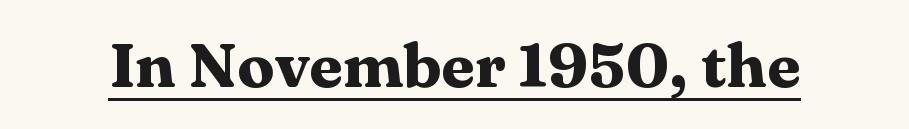
{"serif": "yes", "italic": "no", "bold": "yes", "weight": "heavy", "width": "wide", "stroke_contrast": "medium", "x_height": "medium", "monospaced": "no", "underline": "yes", "letter_spacing": "normal", "letter_spacing_em": 0.0, "glyph_px": 62}
